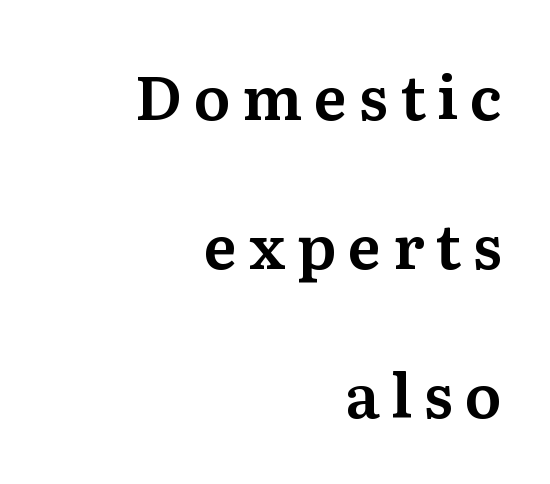
{"serif": "yes", "italic": "no", "width": "normal", "stroke_contrast": "medium", "x_height": "medium", "monospaced": "no", "underline": "no", "align": "right", "line_spacing": "loose", "line_spacing_ratio": 2.44, "glyph_px": 61}
